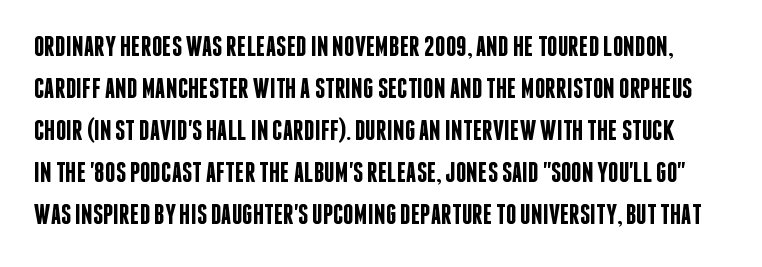
Q: Is the text bold? A: Semi-bold.
Q: Is the text italic (slanted)? A: No, it is upright.
Q: Is the typeface a serif or a sans-serif typeface? A: Sans-serif.
Q: Is the text underlined? A: No.
Q: Is the spacing between letters normal or unusually wide? A: Normal.
Q: Is the spacing between lines tight, normal or loose? A: Normal.
Q: Width (condensed, normal, or wide)? A: Condensed.
Q: Stroke contrast? A: Low.
Q: x-height? A: Large.
Q: Monospaced? A: No.
